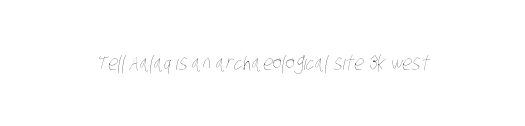
Think standard paragraph weight, or any step lighter than that. Spacing between characters is what you'd get straight out of the box. The space directly below the letters is spotless.
